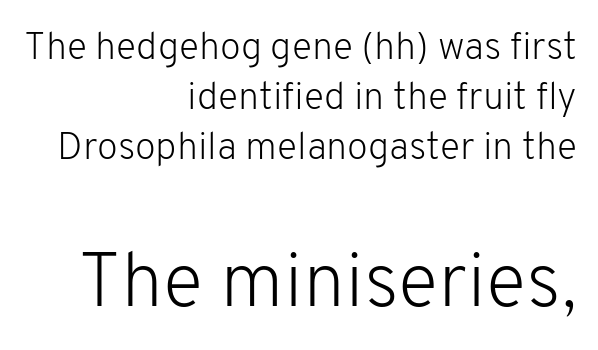
The weight tops out at a normal text grade. This sample has the flowing, uneven cadence of proportional lettering. Vertically, the passage feels balanced, rows spaced as you'd expect. Descenders hang freely into open space. A student would call this right alignment; a typographer would say flush right, rag left.
